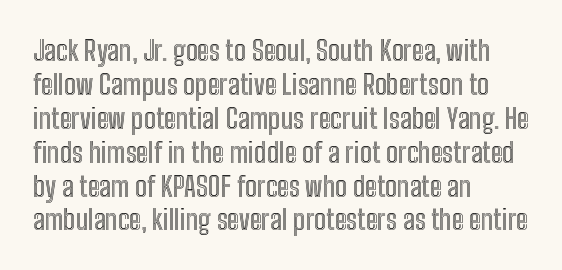
Character widths vary here, with narrow letters taking less room than wide ones. Words float on clear page, feet unadorned. The passage is arranged the way most books set body copy — flush left. Here the glyphs are tracked normally, forming tight word shapes. Italic? Not at all — the glyphs are vertical.
